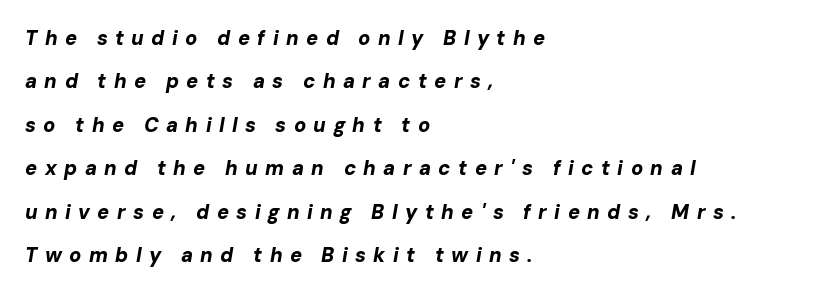
Q: Is the text bold? A: Yes.
Q: Is the text italic (slanted)? A: Yes, it leans right by about 10 degrees.
Q: Is the text underlined? A: No.
Q: How is the paragraph aligned? A: Left-aligned.
Q: Is the spacing between letters normal or unusually wide? A: Unusually wide.
Q: Is the spacing between lines tight, normal or loose? A: Loose.
